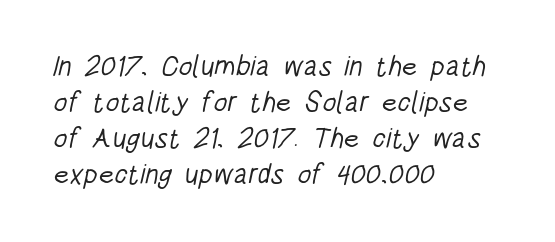
The image shows 28 px light, condensed sans-serif type; set left-aligned, normal line spacing (1.29x), normal letter spacing, not underlined; low stroke contrast and a large x-height.
